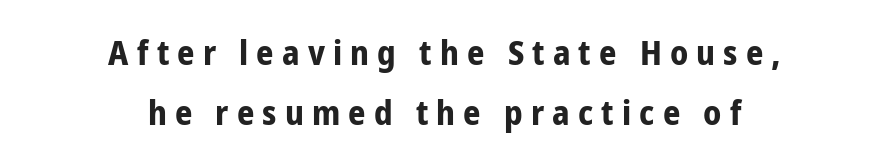
The image shows 34 px bold, condensed sans-serif type, upright; set centered, line spacing 1.77x, unusually wide letter spacing (+0.24 em), not underlined; low stroke contrast and a medium x-height.
